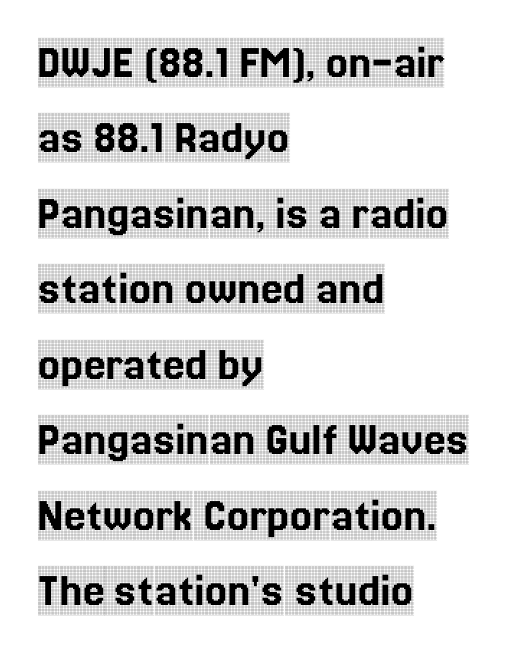
The image shows 49 px condensed serif type, upright; set left-aligned, normal line spacing (1.54x), normal letter spacing, not underlined; a large x-height.
